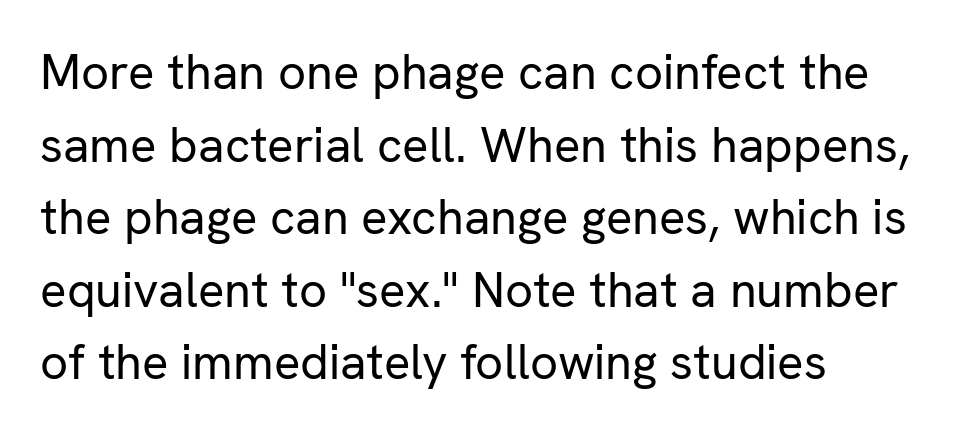
Q: Is the text bold? A: No.
Q: Is the text italic (slanted)? A: No, it is upright.
Q: Is the typeface a serif or a sans-serif typeface? A: Sans-serif.
Q: Is the text underlined? A: No.
Q: How is the paragraph aligned? A: Left-aligned.
Q: Is the spacing between letters normal or unusually wide? A: Normal.
Q: Is the spacing between lines tight, normal or loose? A: Normal.
Q: Width (condensed, normal, or wide)? A: Normal.
Q: Stroke contrast? A: Low.
Q: x-height? A: Medium.
Q: Monospaced? A: No.
